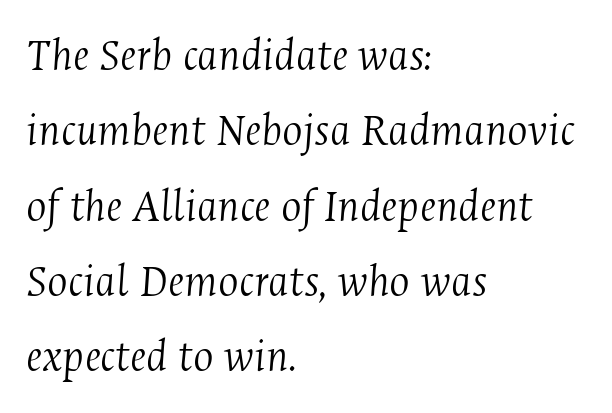
Q: Is the text bold? A: No.
Q: Is the text italic (slanted)? A: Yes, it leans right by about 4 degrees.
Q: Is the typeface a serif or a sans-serif typeface? A: Serif.
Q: Is the text underlined? A: No.
Q: How is the paragraph aligned? A: Left-aligned.
Q: Is the spacing between letters normal or unusually wide? A: Normal.
Q: Is the spacing between lines tight, normal or loose? A: Normal.
Q: Width (condensed, normal, or wide)? A: Condensed.
Q: Stroke contrast? A: Medium.
Q: x-height? A: Medium.
Q: Monospaced? A: No.
